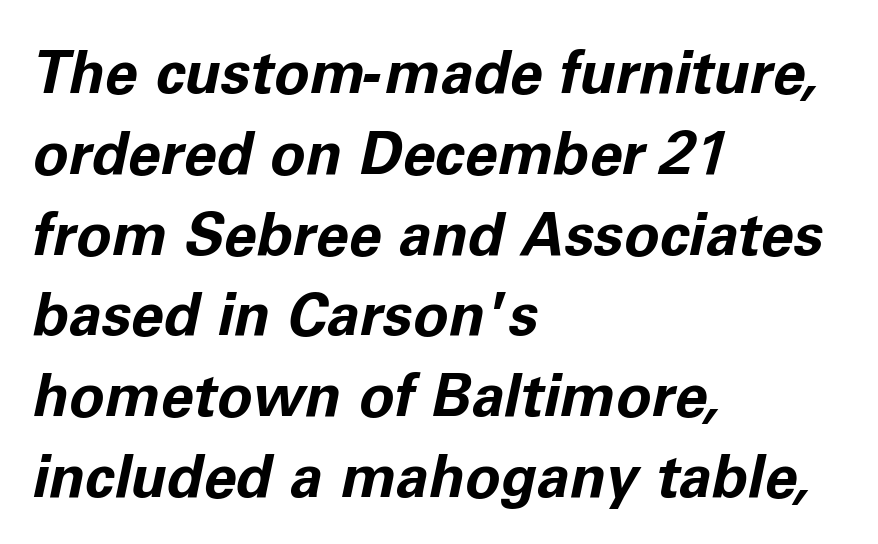
The image shows 59 px bold type, italic (leaning right); set left-aligned, normal line spacing (1.37x), normal letter spacing, not underlined; low stroke contrast and a medium x-height.
